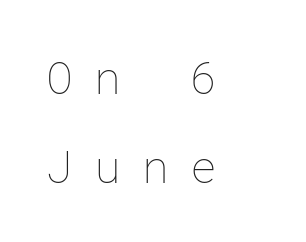
Q: Is the text bold? A: No.
Q: Is the text italic (slanted)? A: No, it is upright.
Q: Is the text underlined? A: No.
Q: How is the paragraph aligned? A: Left-aligned.
Q: Is the spacing between letters normal or unusually wide? A: Unusually wide.
Q: Is the spacing between lines tight, normal or loose? A: Loose.
Q: Width (condensed, normal, or wide)? A: Normal.
Q: Stroke contrast? A: Low.
Q: x-height? A: Medium.
